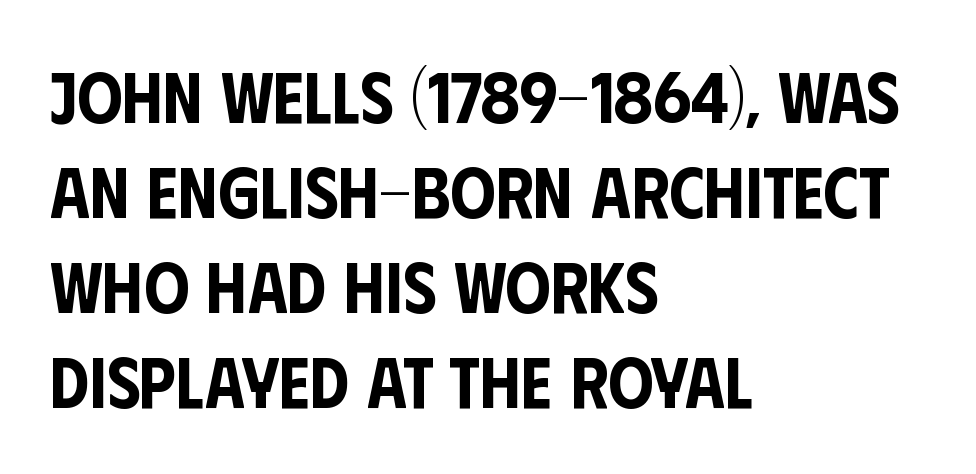
{"serif": "no", "italic": "no", "width": "condensed", "stroke_contrast": "low", "x_height": "large", "monospaced": "no", "underline": "no", "align": "left", "line_spacing": "normal", "line_spacing_ratio": 1.34, "letter_spacing": "normal", "letter_spacing_em": 0.0, "glyph_px": 71}
